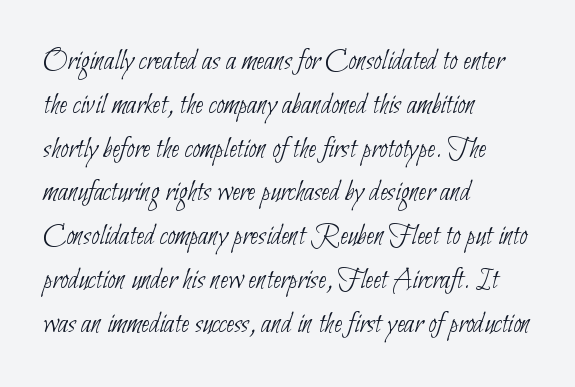
{"serif": "no", "bold": "no", "weight": "thin", "width": "condensed", "stroke_contrast": "low", "x_height": "small", "monospaced": "no", "underline": "no", "align": "left", "line_spacing": "normal", "line_spacing_ratio": 1.46, "letter_spacing": "normal", "letter_spacing_em": 0.0, "glyph_px": 30}
